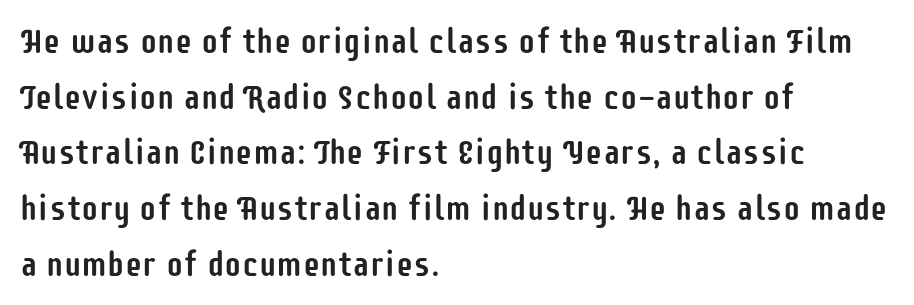
The image shows 35 px condensed sans-serif type, upright; set left-aligned, normal line spacing (1.59x), normal letter spacing, not underlined; low stroke contrast and a large x-height.
